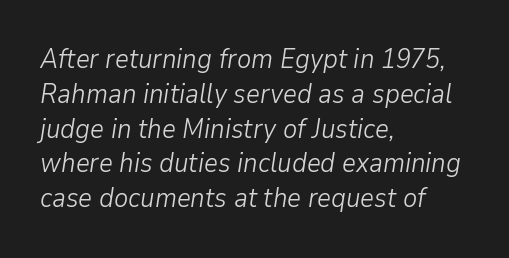
Q: Is the text bold? A: No.
Q: Is the text italic (slanted)? A: Yes, it leans right by about 9 degrees.
Q: Is the text underlined? A: No.
Q: How is the paragraph aligned? A: Left-aligned.
Q: Is the spacing between letters normal or unusually wide? A: Normal.
Q: Is the spacing between lines tight, normal or loose? A: Normal.
